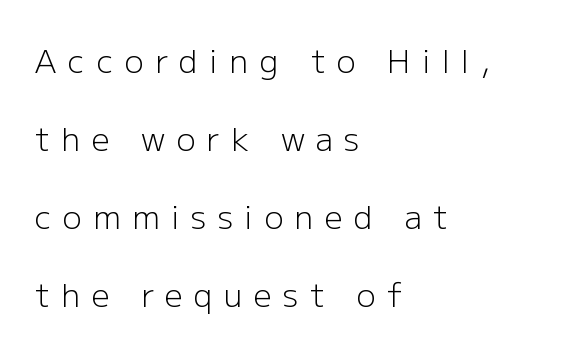
Q: Is the text bold? A: No.
Q: Is the text italic (slanted)? A: No, it is upright.
Q: Is the typeface a serif or a sans-serif typeface? A: Sans-serif.
Q: Is the text underlined? A: No.
Q: How is the paragraph aligned? A: Left-aligned.
Q: Is the spacing between letters normal or unusually wide? A: Unusually wide.
Q: Is the spacing between lines tight, normal or loose? A: Loose.
Q: Width (condensed, normal, or wide)? A: Normal.
Q: Stroke contrast? A: Low.
Q: x-height? A: Medium.
Q: Monospaced? A: No.
